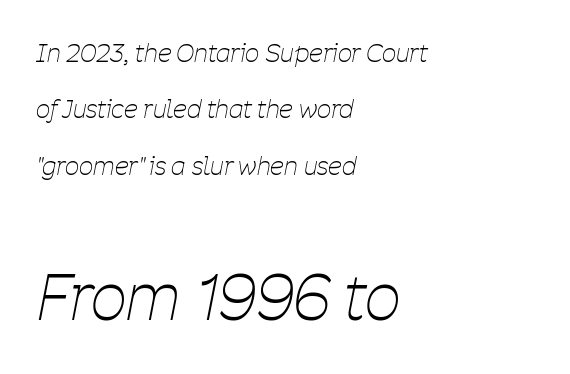
The image shows 63 px thin, condensed type, italic (leaning right); set left-aligned, loose line spacing (2.26x), normal letter spacing, not underlined; the second (bottom) block is 2.52x larger; low stroke contrast and a medium x-height.
